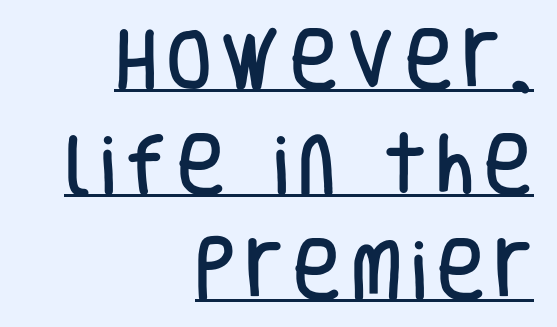
{"serif": "no", "italic": "no", "width": "condensed", "stroke_contrast": "low", "x_height": "large", "monospaced": "no", "underline": "yes", "align": "right", "line_spacing": "normal", "line_spacing_ratio": 1.57, "glyph_px": 67}
